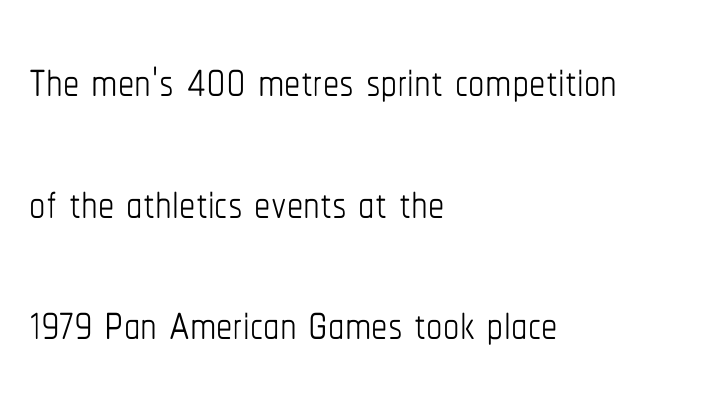
{"italic": "no", "bold": "no", "weight": "thin", "width": "condensed", "stroke_contrast": "low", "x_height": "medium", "monospaced": "no", "underline": "no", "align": "left", "line_spacing_ratio": 1.87, "letter_spacing": "normal", "letter_spacing_em": 0.0, "glyph_px": 65}
